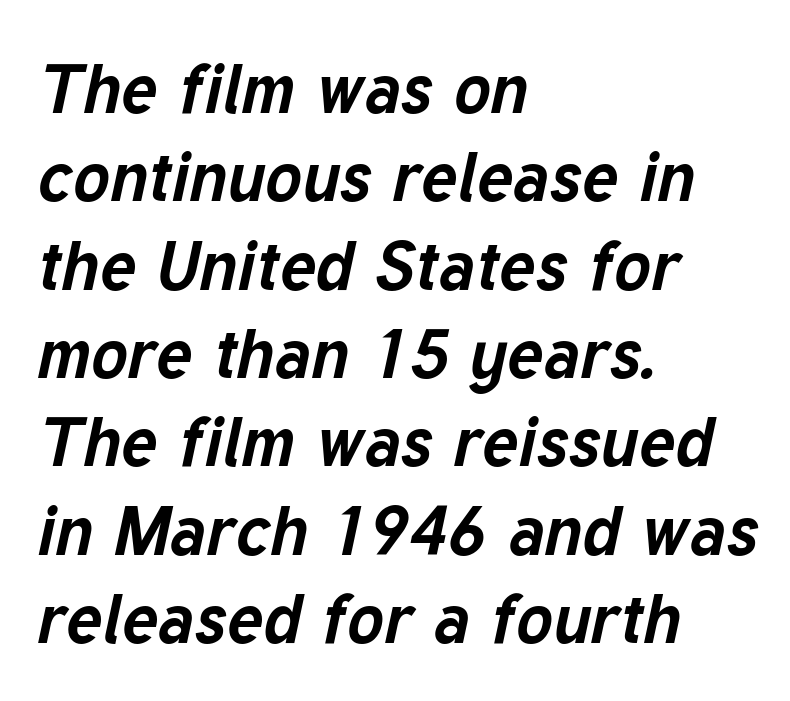
The image shows 69 px bold type, italic (leaning right); set left-aligned, normal line spacing (1.28x), normal letter spacing, not underlined; low stroke contrast and a medium x-height.
